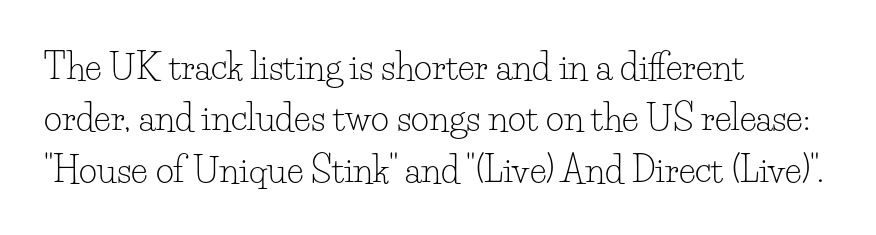
Q: Is the text bold? A: No.
Q: Is the text italic (slanted)? A: No, it is upright.
Q: Is the typeface a serif or a sans-serif typeface? A: Serif.
Q: Is the text underlined? A: No.
Q: How is the paragraph aligned? A: Left-aligned.
Q: Is the spacing between letters normal or unusually wide? A: Normal.
Q: Is the spacing between lines tight, normal or loose? A: Normal.
Q: Width (condensed, normal, or wide)? A: Normal.
Q: Stroke contrast? A: Low.
Q: x-height? A: Small.
Q: Monospaced? A: No.
